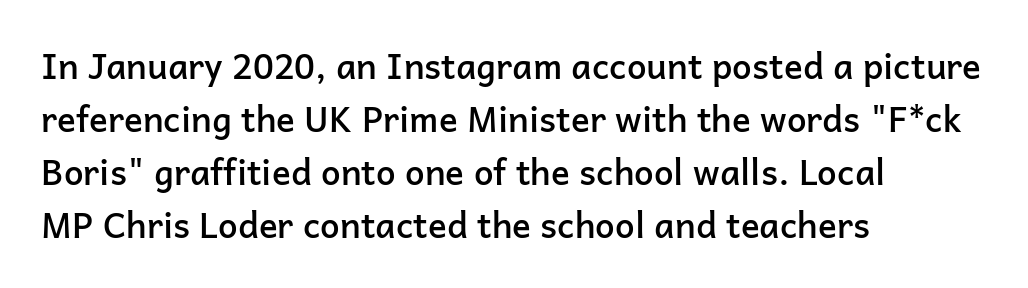
{"serif": "no", "italic": "no", "bold": "semi", "weight": "semibold", "width": "normal", "stroke_contrast": "low", "x_height": "medium", "monospaced": "no", "underline": "no", "align": "left", "line_spacing": "normal", "line_spacing_ratio": 1.51, "letter_spacing": "normal", "letter_spacing_em": 0.0, "glyph_px": 35}
